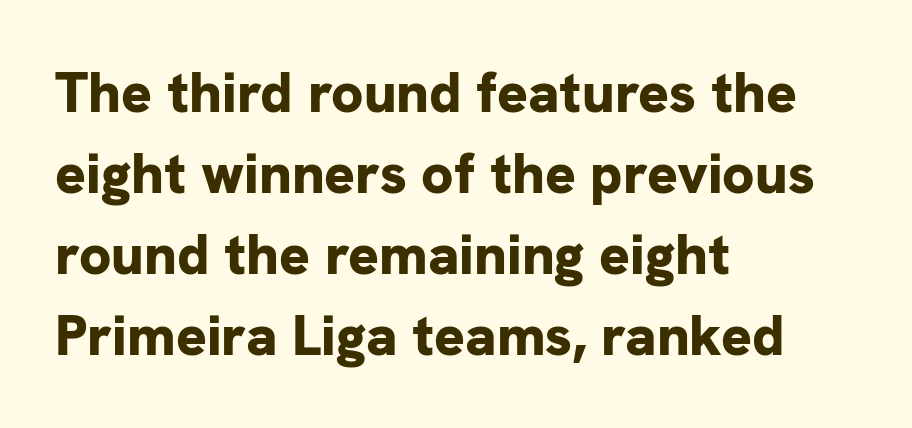
The image shows 57 px bold sans-serif type, upright; set left-aligned, normal line spacing (1.42x), normal letter spacing, not underlined; low stroke contrast and a medium x-height.
